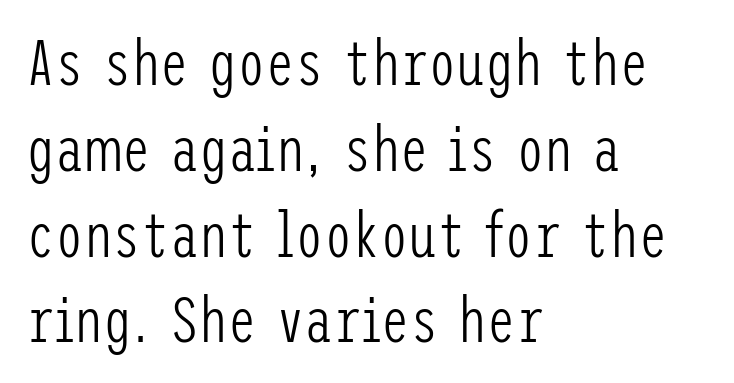
Q: Is the text bold? A: No.
Q: Is the text italic (slanted)? A: No, it is upright.
Q: Is the typeface a serif or a sans-serif typeface? A: Sans-serif.
Q: Is the text underlined? A: No.
Q: How is the paragraph aligned? A: Left-aligned.
Q: Is the spacing between letters normal or unusually wide? A: Normal.
Q: Is the spacing between lines tight, normal or loose? A: Normal.
Q: Width (condensed, normal, or wide)? A: Condensed.
Q: Stroke contrast? A: Low.
Q: x-height? A: Medium.
